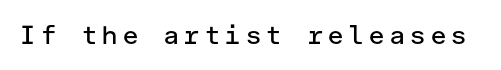
On a weight scale, this lands at 450 or below. The gap between lines stays unmarked. Notice how the stems are strictly vertical — no italics here.
